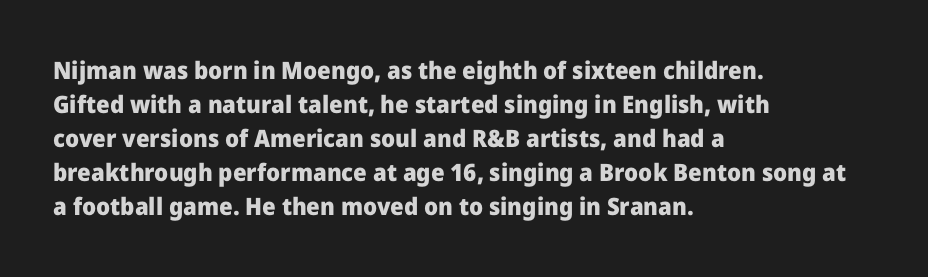
Q: Is the text bold? A: Yes.
Q: Is the text italic (slanted)? A: No, it is upright.
Q: Is the text underlined? A: No.
Q: How is the paragraph aligned? A: Left-aligned.
Q: Is the spacing between letters normal or unusually wide? A: Normal.
Q: Is the spacing between lines tight, normal or loose? A: Normal.
